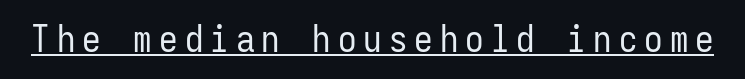
{"serif": "no", "italic": "no", "bold": "no", "weight": "regular", "width": "condensed", "stroke_contrast": "low", "x_height": "medium", "monospaced": "yes", "underline": "yes", "glyph_px": 37}
